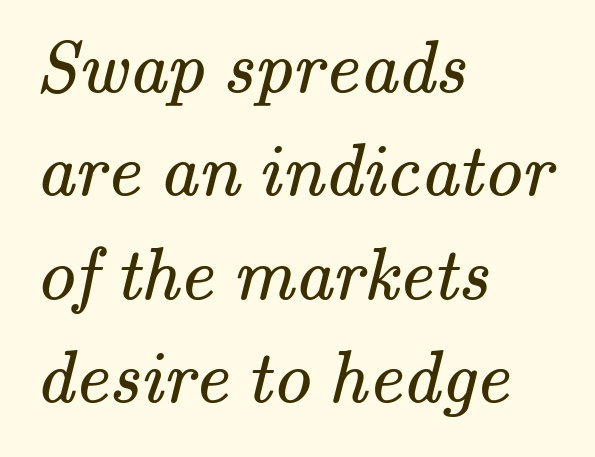
Q: Is the text bold? A: No.
Q: Is the typeface a serif or a sans-serif typeface? A: Serif.
Q: Is the text underlined? A: No.
Q: How is the paragraph aligned? A: Left-aligned.
Q: Is the spacing between letters normal or unusually wide? A: Normal.
Q: Is the spacing between lines tight, normal or loose? A: Normal.
Q: Width (condensed, normal, or wide)? A: Normal.
Q: Stroke contrast? A: Medium.
Q: x-height? A: Small.
Q: Monospaced? A: No.
